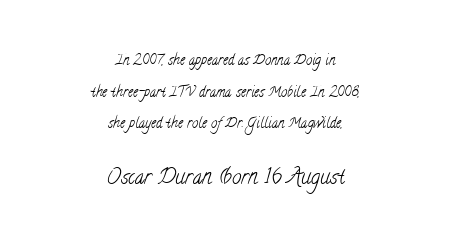
The image shows 21 px text type; set centered, loose line spacing (2.26x), normal letter spacing, not underlined; the second (bottom) block is 1.5x larger.
